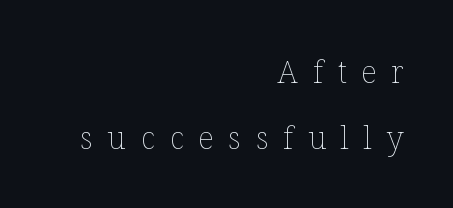
You could fit nearly another row in the gap between these rows. You can tell it's not italic because the verticals are truly vertical. Line endings align vertically; line beginnings do not. Heaviness? Minimal to ordinary, like unemphasized prose. The foot of each line stays bare and open.
